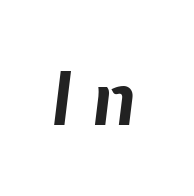
{"italic": "yes", "lean": "right", "slant_degrees": 7, "bold": "yes", "weight": "bold", "width": "normal", "stroke_contrast": "low", "x_height": "medium", "monospaced": "no", "underline": "no", "letter_spacing": "wide", "letter_spacing_em": 0.28, "glyph_px": 74}
